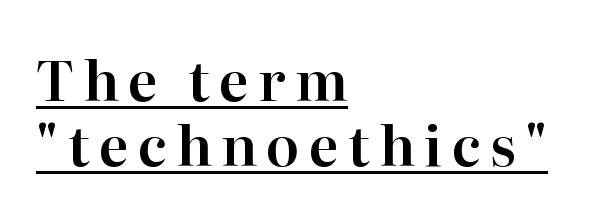
A typesetter would call this proportional, since set widths differ per character. Descenders here cross a horizontal rule under the line. The rendering anchors every line to the left-hand side. The type family on display is of the serif kind.
